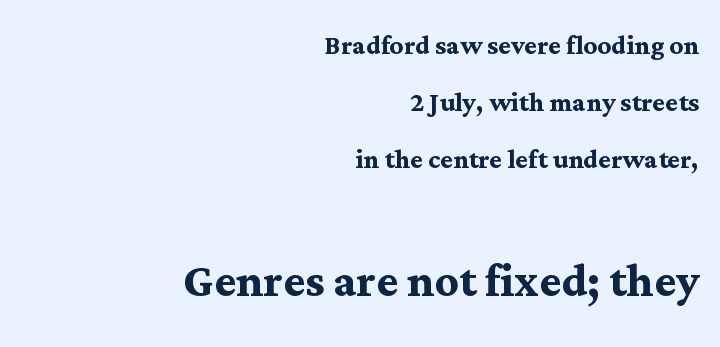
Q: Is the text bold? A: Yes.
Q: Is the text italic (slanted)? A: No, it is upright.
Q: Is the typeface a serif or a sans-serif typeface? A: Serif.
Q: Is the text underlined? A: No.
Q: How is the paragraph aligned? A: Right-aligned.
Q: Is the spacing between letters normal or unusually wide? A: Normal.
Q: Is the spacing between lines tight, normal or loose? A: Normal.
Q: Which block of text is set in a larger size, the first (top) or the second (bottom)? A: The second (bottom) one.
Q: Width (condensed, normal, or wide)? A: Normal.
Q: Stroke contrast? A: Medium.
Q: x-height? A: Medium.
Q: Monospaced? A: No.
